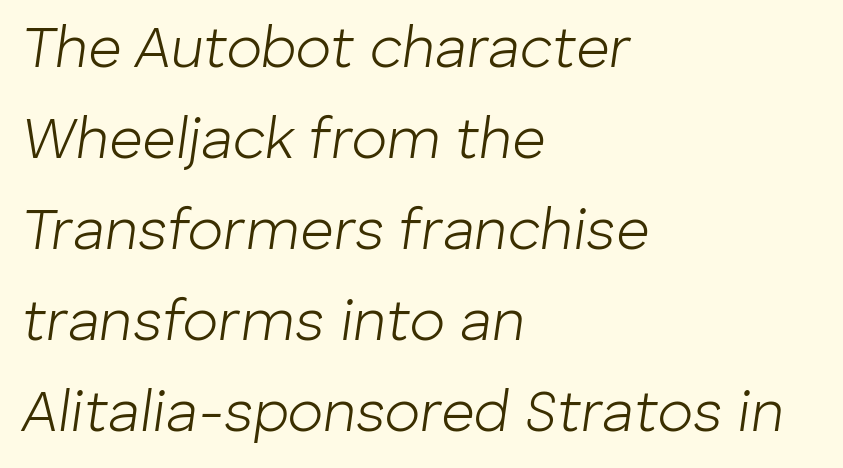
{"italic": "yes", "lean": "right", "slant_degrees": 8, "bold": "no", "weight": "light", "width": "normal", "stroke_contrast": "low", "x_height": "medium", "monospaced": "no", "underline": "no", "align": "left", "line_spacing": "normal", "line_spacing_ratio": 1.57, "letter_spacing": "normal", "letter_spacing_em": 0.0, "glyph_px": 58}
